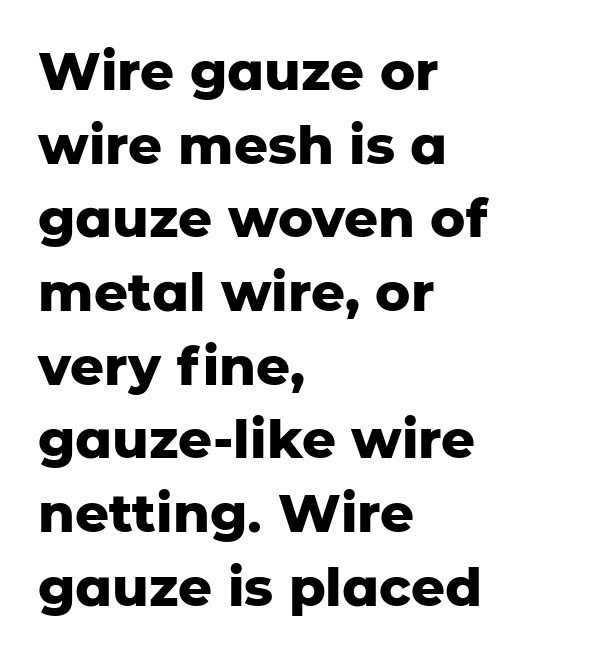
This rendering leaves character spacing at its baseline value. The area under the type is left untouched. Do the characters align in a grid? No, the font is proportional. Plenty of ink on the page — the face is bold. The rag falls on the right side of this text block. This sample keeps an unexceptional amount of space between lines.
